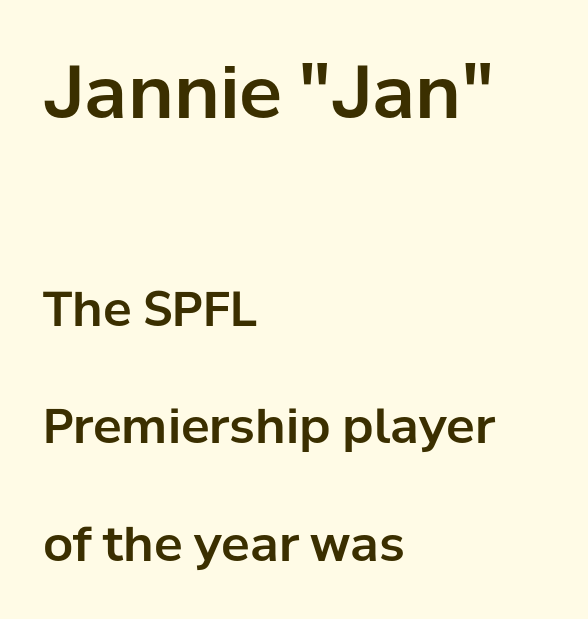
The image shows 72 px sans-serif type, upright; set left-aligned, loose line spacing (2.44x), normal letter spacing, not underlined; the first (top) block is 1.5x larger; low stroke contrast and a medium x-height.
